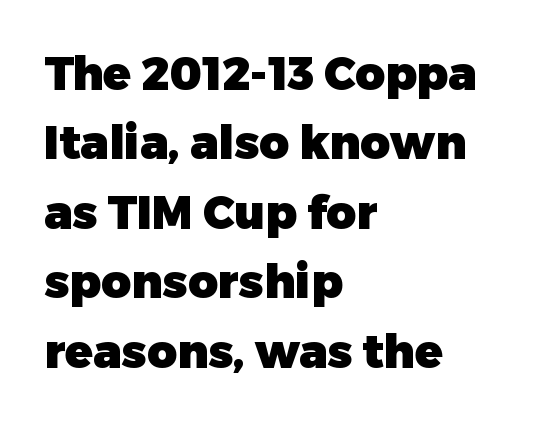
Q: Is the text bold? A: Yes.
Q: Is the text italic (slanted)? A: No, it is upright.
Q: Is the typeface a serif or a sans-serif typeface? A: Sans-serif.
Q: Is the text underlined? A: No.
Q: How is the paragraph aligned? A: Left-aligned.
Q: Is the spacing between letters normal or unusually wide? A: Normal.
Q: Is the spacing between lines tight, normal or loose? A: Normal.
Q: Width (condensed, normal, or wide)? A: Normal.
Q: Stroke contrast? A: Low.
Q: x-height? A: Medium.
Q: Monospaced? A: No.
